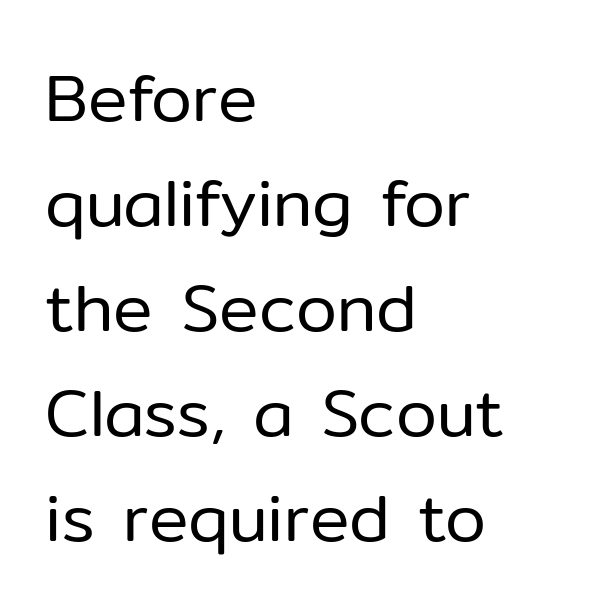
{"serif": "no", "italic": "no", "bold": "no", "weight": "regular", "width": "normal", "stroke_contrast": "low", "x_height": "medium", "monospaced": "no", "underline": "no", "align": "left", "line_spacing": "normal", "line_spacing_ratio": 1.59, "letter_spacing": "normal", "letter_spacing_em": 0.0, "glyph_px": 66}
